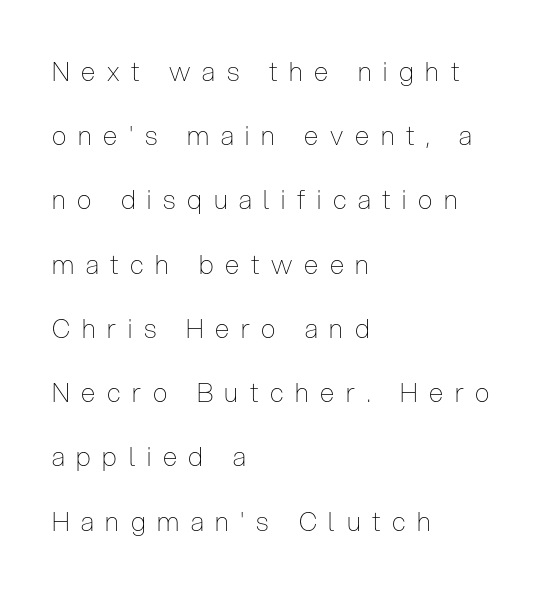
The image shows 26 px text type, upright; set left-aligned, loose line spacing (2.47x), unusually wide letter spacing (+0.45 em), not underlined.
